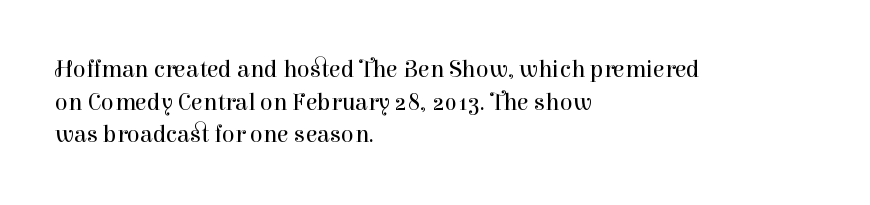
{"italic": "no", "bold": "no", "underline": "no", "align": "left", "line_spacing": "normal", "line_spacing_ratio": 1.36, "letter_spacing": "normal", "letter_spacing_em": 0.0, "glyph_px": 24}
